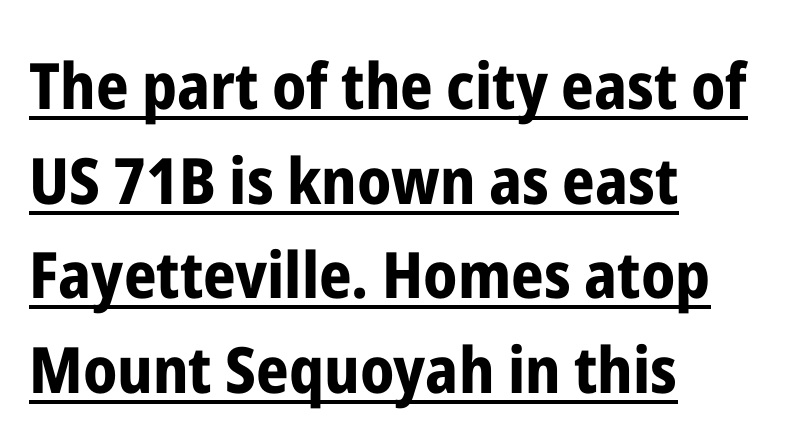
The image shows 64 px bold, condensed sans-serif type, upright; set left-aligned, normal line spacing (1.48x), normal letter spacing, underlined; low stroke contrast and a medium x-height.
